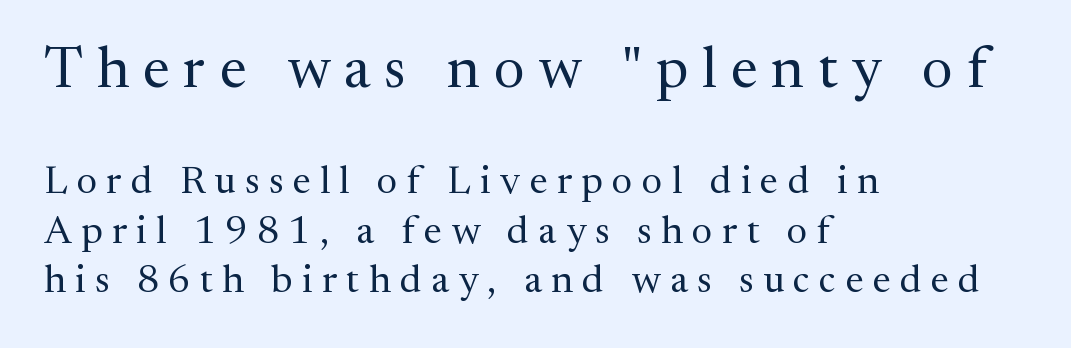
The upper block of text is set noticeably larger than the block beneath it. Descender tails drop into unmarked territory. Little horizontal feet cap the strokes, marking this as serif type. Short and long lines alike share a common starting point at left. The letterforms sit at book weight or below. Does extra space separate the letters? Yes, quite a lot of it.
